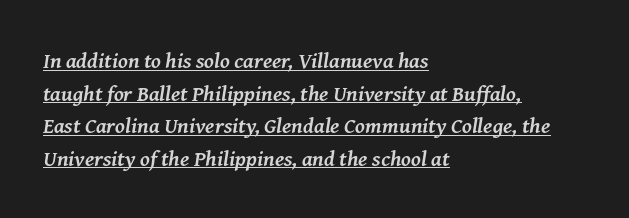
The image shows 22 px bold type, italic (leaning right); set left-aligned, normal line spacing (1.48x), normal letter spacing, underlined.
